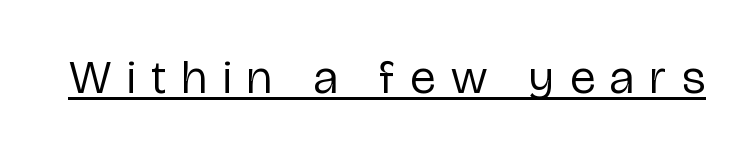
The image shows 48 px regular-weight, condensed sans-serif type, upright; set unusually wide letter spacing (+0.33 em), underlined; low stroke contrast and a medium x-height.
